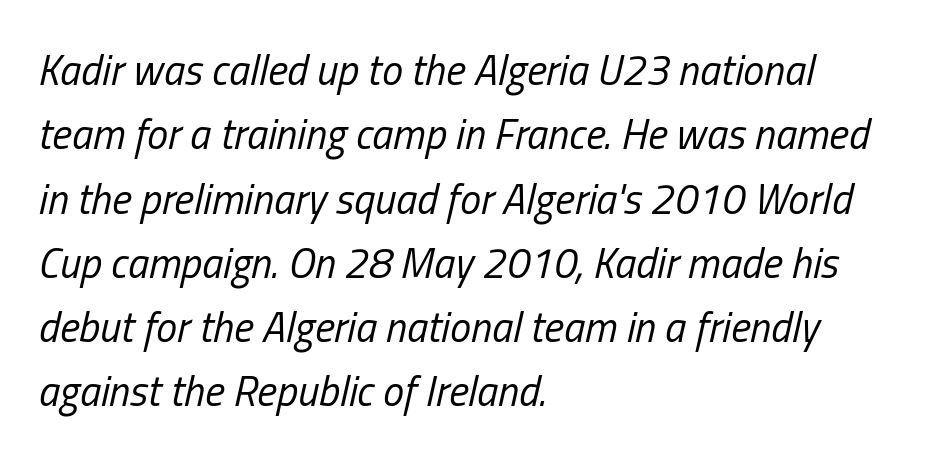
The image shows 42 px regular-weight, condensed type, italic (leaning right); set left-aligned, normal line spacing (1.53x), normal letter spacing, not underlined; low stroke contrast and a medium x-height.
